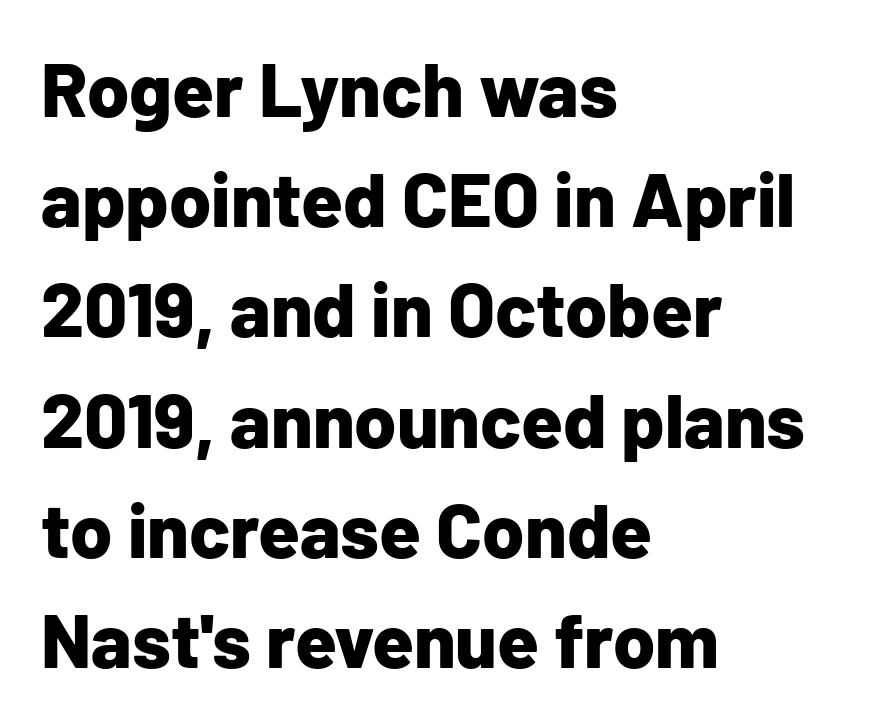
The image shows 76 px bold sans-serif type, upright; set left-aligned, normal line spacing (1.45x), normal letter spacing, not underlined; low stroke contrast and a medium x-height.
